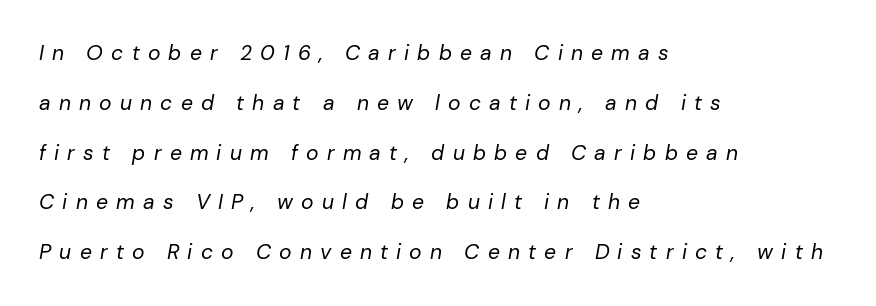
Q: Is the text bold? A: No.
Q: Is the text italic (slanted)? A: Yes, it leans right by about 10 degrees.
Q: Is the text underlined? A: No.
Q: How is the paragraph aligned? A: Left-aligned.
Q: Is the spacing between letters normal or unusually wide? A: Unusually wide.
Q: Is the spacing between lines tight, normal or loose? A: Loose.
